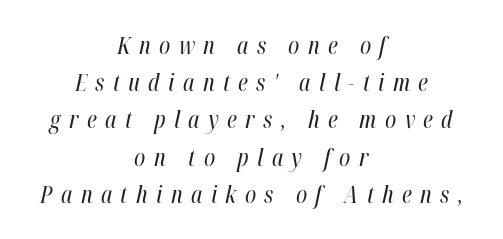
Stroke thickness stays within the range of a standard reading face or lighter. This sample uses an oblique cut, with every glyph tilted off the vertical. The tracking jumps out immediately: characters are airy and widely separated. Only glyphs here, with clear space below each row. Compared with a flush-left layout, this one balances lines on the center instead.
